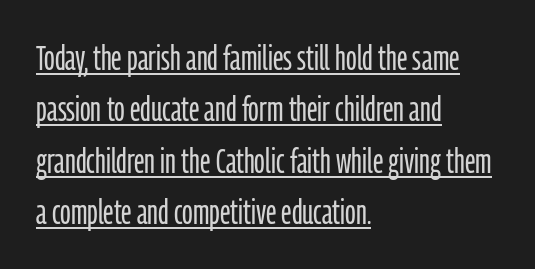
Q: Is the text bold? A: No.
Q: Is the text italic (slanted)? A: No, it is upright.
Q: Is the typeface a serif or a sans-serif typeface? A: Sans-serif.
Q: Is the text underlined? A: Yes.
Q: How is the paragraph aligned? A: Left-aligned.
Q: Is the spacing between letters normal or unusually wide? A: Normal.
Q: Is the spacing between lines tight, normal or loose? A: Normal.
Q: Width (condensed, normal, or wide)? A: Condensed.
Q: Stroke contrast? A: Low.
Q: x-height? A: Medium.
Q: Monospaced? A: No.
